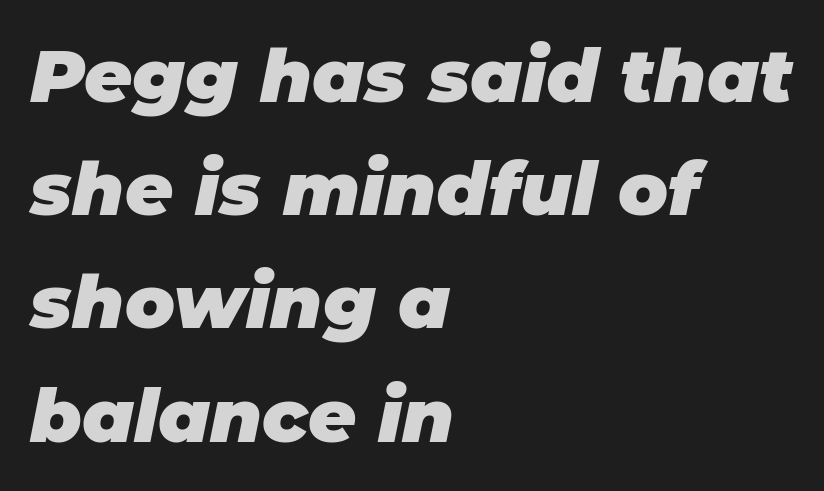
{"italic": "yes", "lean": "right", "slant_degrees": 11, "bold": "yes", "weight": "heavy", "width": "normal", "stroke_contrast": "low", "x_height": "large", "monospaced": "no", "underline": "no", "align": "left", "line_spacing": "normal", "line_spacing_ratio": 1.53, "letter_spacing": "normal", "letter_spacing_em": 0.0, "glyph_px": 74}
